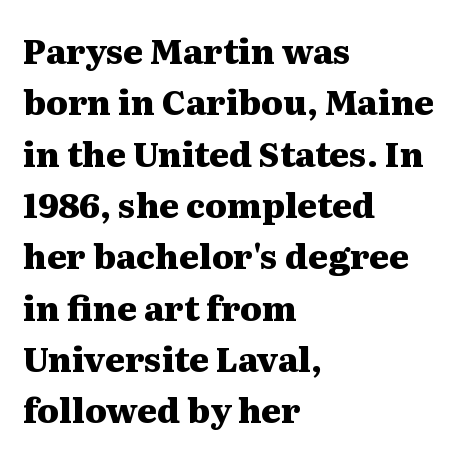
These lines are rendered in a variable-pitch font. Characters follow at the spacing the type designer built in. Small tapered or slab feet sit at the stroke ends, so this counts as serif. Is there much room between lines? A standard amount, neither cramped nor airy. Ordinary non-slanted type is in use. A classic flush-left, rag-right setting is used for this passage.
